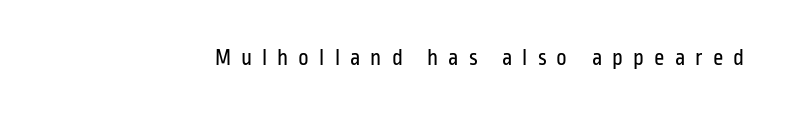
{"italic": "no", "bold": "no", "underline": "no", "letter_spacing": "wide", "letter_spacing_em": 0.44, "glyph_px": 23}
